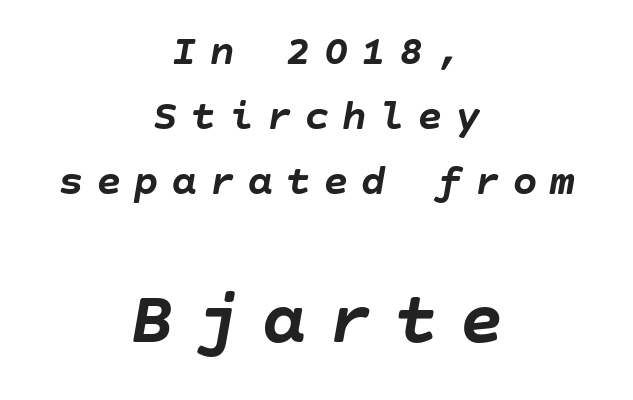
{"italic": "yes", "lean": "right", "slant_degrees": 10, "bold": "yes", "weight": "semibold", "width": "normal", "stroke_contrast": "low", "x_height": "large", "underline": "no", "align": "center", "line_spacing": "normal", "line_spacing_ratio": 1.51, "letter_spacing": "wide", "letter_spacing_em": 0.28, "larger_block": "second", "size_ratio": 1.74, "glyph_px": 75}
